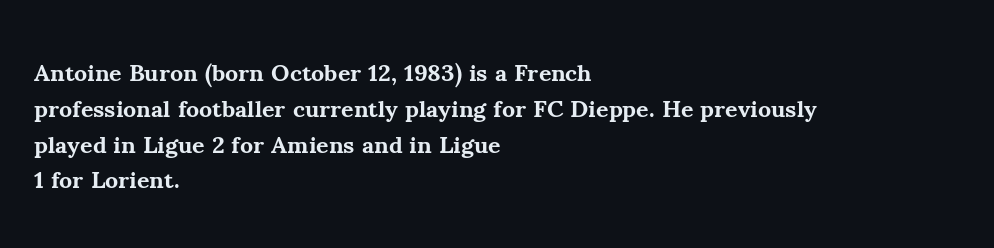
The image shows 24 px bold type, upright; set left-aligned, normal line spacing (1.49x), normal letter spacing, not underlined.
